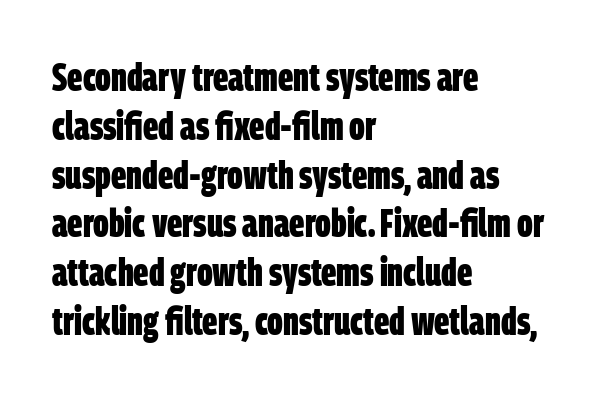
Q: Is the text bold? A: Yes.
Q: Is the typeface a serif or a sans-serif typeface? A: Sans-serif.
Q: Is the text underlined? A: No.
Q: How is the paragraph aligned? A: Left-aligned.
Q: Is the spacing between letters normal or unusually wide? A: Normal.
Q: Width (condensed, normal, or wide)? A: Condensed.
Q: Stroke contrast? A: Low.
Q: x-height? A: Large.
Q: Monospaced? A: No.
